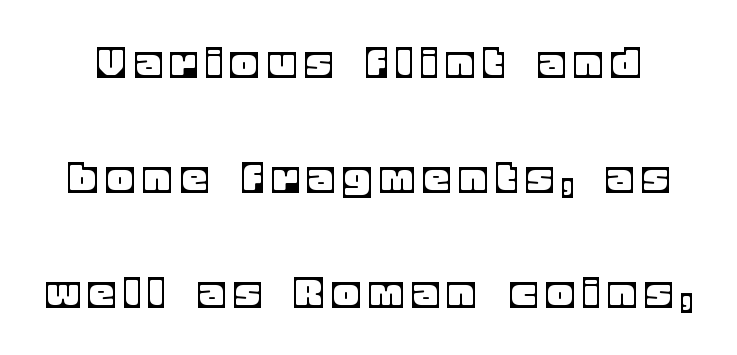
{"italic": "no", "width": "normal", "x_height": "large", "monospaced": "no", "underline": "no", "line_spacing": "loose", "line_spacing_ratio": 2.3, "letter_spacing": "wide", "letter_spacing_em": 0.22, "glyph_px": 50}
